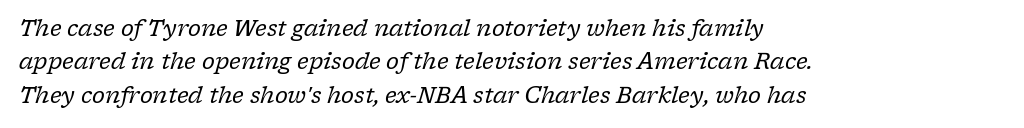
Q: Is the text bold? A: No.
Q: Is the text italic (slanted)? A: Yes, it leans right by about 17 degrees.
Q: Is the text underlined? A: No.
Q: How is the paragraph aligned? A: Left-aligned.
Q: Is the spacing between letters normal or unusually wide? A: Normal.
Q: Is the spacing between lines tight, normal or loose? A: Normal.
